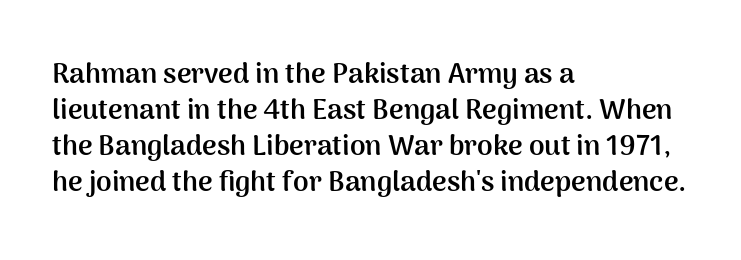
The image shows 28 px semibold sans-serif type, upright; set left-aligned, normal line spacing (1.29x), normal letter spacing, not underlined; medium stroke contrast and a medium x-height.
